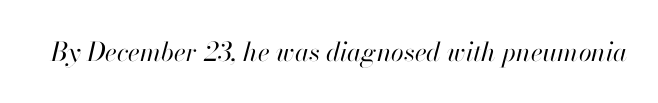
Q: Is the text bold? A: No.
Q: Is the text italic (slanted)? A: Yes, it leans right by about 13 degrees.
Q: Is the text underlined? A: No.
Q: Is the spacing between letters normal or unusually wide? A: Normal.
